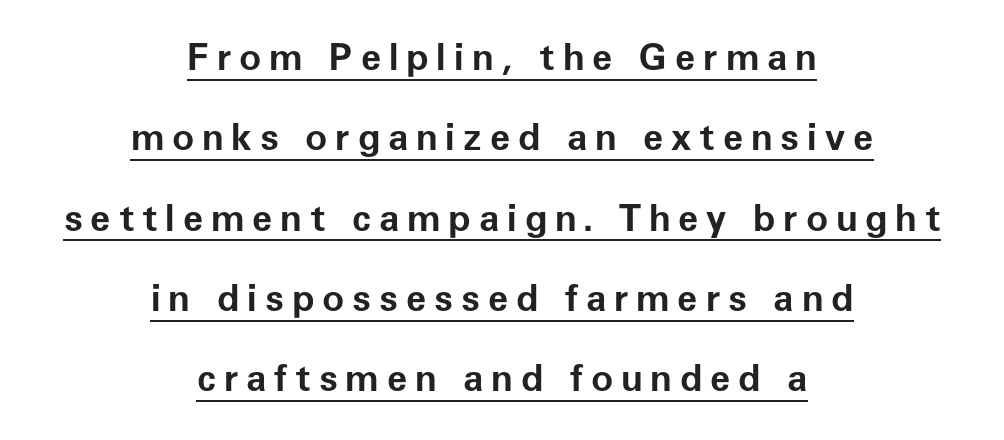
Q: Is the text bold? A: Yes.
Q: Is the text italic (slanted)? A: No, it is upright.
Q: Is the typeface a serif or a sans-serif typeface? A: Sans-serif.
Q: Is the text underlined? A: Yes.
Q: How is the paragraph aligned? A: Centered.
Q: Is the spacing between letters normal or unusually wide? A: Unusually wide.
Q: Is the spacing between lines tight, normal or loose? A: Loose.
Q: Width (condensed, normal, or wide)? A: Normal.
Q: Stroke contrast? A: Low.
Q: x-height? A: Medium.
Q: Monospaced? A: No.
